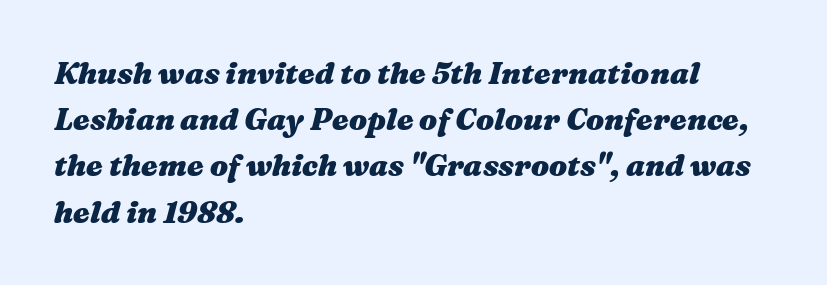
Q: Is the text bold? A: Yes.
Q: Is the text italic (slanted)? A: Yes, it leans right by about 16 degrees.
Q: Is the text underlined? A: No.
Q: How is the paragraph aligned? A: Left-aligned.
Q: Is the spacing between letters normal or unusually wide? A: Normal.
Q: Is the spacing between lines tight, normal or loose? A: Normal.
Q: Width (condensed, normal, or wide)? A: Wide.
Q: Stroke contrast? A: Medium.
Q: x-height? A: Medium.
Q: Monospaced? A: No.
